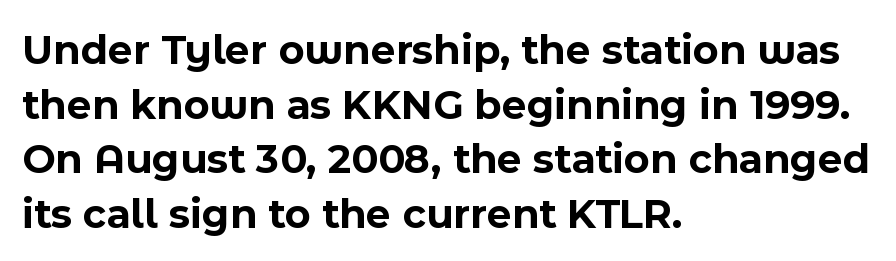
The typography opts for an upright posture over an oblique one. Rule under the text: the space is simply empty. Think of a printed novel: that variable character pitch is what you see here. In terms of leading, this rendering sits right in the middle. Classification — sans serif.
